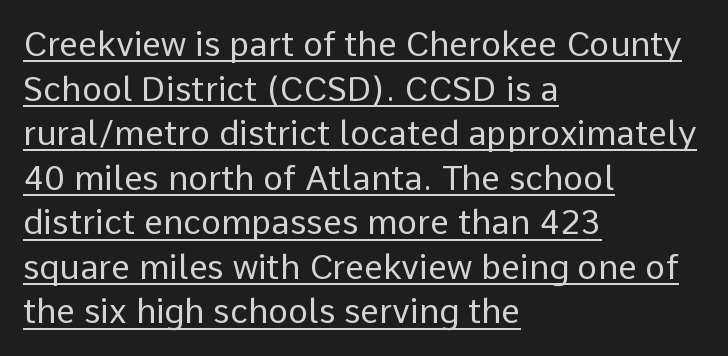
Q: Is the text bold? A: No.
Q: Is the text italic (slanted)? A: No, it is upright.
Q: Is the typeface a serif or a sans-serif typeface? A: Sans-serif.
Q: Is the text underlined? A: Yes.
Q: How is the paragraph aligned? A: Left-aligned.
Q: Is the spacing between letters normal or unusually wide? A: Normal.
Q: Is the spacing between lines tight, normal or loose? A: Normal.
Q: Width (condensed, normal, or wide)? A: Normal.
Q: Stroke contrast? A: Low.
Q: x-height? A: Medium.
Q: Monospaced? A: No.
